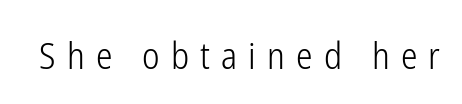
Q: Is the text bold? A: No.
Q: Is the text italic (slanted)? A: No, it is upright.
Q: Is the typeface a serif or a sans-serif typeface? A: Sans-serif.
Q: Is the text underlined? A: No.
Q: Is the spacing between letters normal or unusually wide? A: Unusually wide.
Q: Width (condensed, normal, or wide)? A: Condensed.
Q: Stroke contrast? A: Low.
Q: x-height? A: Medium.
Q: Monospaced? A: No.
